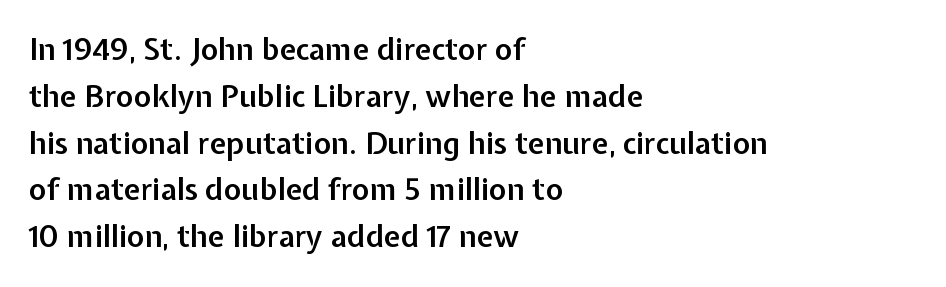
Q: Is the text bold? A: Semi-bold.
Q: Is the text italic (slanted)? A: No, it is upright.
Q: Is the typeface a serif or a sans-serif typeface? A: Sans-serif.
Q: Is the text underlined? A: No.
Q: How is the paragraph aligned? A: Left-aligned.
Q: Is the spacing between letters normal or unusually wide? A: Normal.
Q: Is the spacing between lines tight, normal or loose? A: Normal.
Q: Width (condensed, normal, or wide)? A: Normal.
Q: Stroke contrast? A: Low.
Q: x-height? A: Medium.
Q: Monospaced? A: No.
